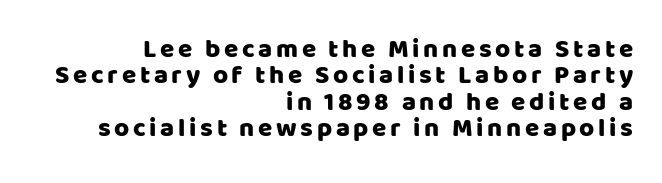
Q: Is the text italic (slanted)? A: No, it is upright.
Q: Is the text underlined? A: No.
Q: How is the paragraph aligned? A: Right-aligned.
Q: Is the spacing between lines tight, normal or loose? A: Tight.
